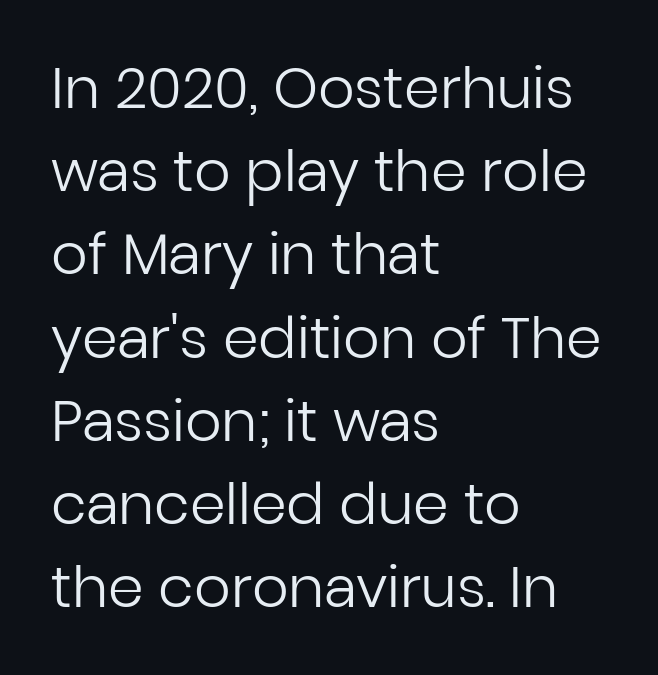
Q: Is the text bold? A: No.
Q: Is the text italic (slanted)? A: No, it is upright.
Q: Is the typeface a serif or a sans-serif typeface? A: Sans-serif.
Q: Is the text underlined? A: No.
Q: How is the paragraph aligned? A: Left-aligned.
Q: Is the spacing between letters normal or unusually wide? A: Normal.
Q: Is the spacing between lines tight, normal or loose? A: Normal.
Q: Width (condensed, normal, or wide)? A: Normal.
Q: Stroke contrast? A: Low.
Q: x-height? A: Medium.
Q: Monospaced? A: No.
